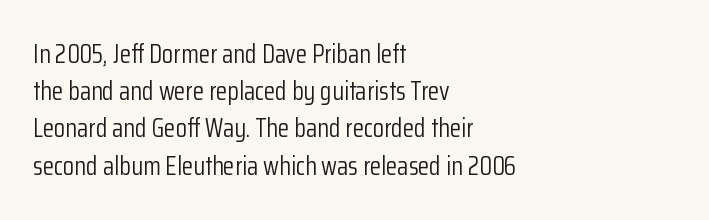
{"italic": "no", "bold": "no", "underline": "no", "align": "left", "line_spacing": "normal", "line_spacing_ratio": 1.43, "letter_spacing": "normal", "letter_spacing_em": 0.0, "glyph_px": 26}
